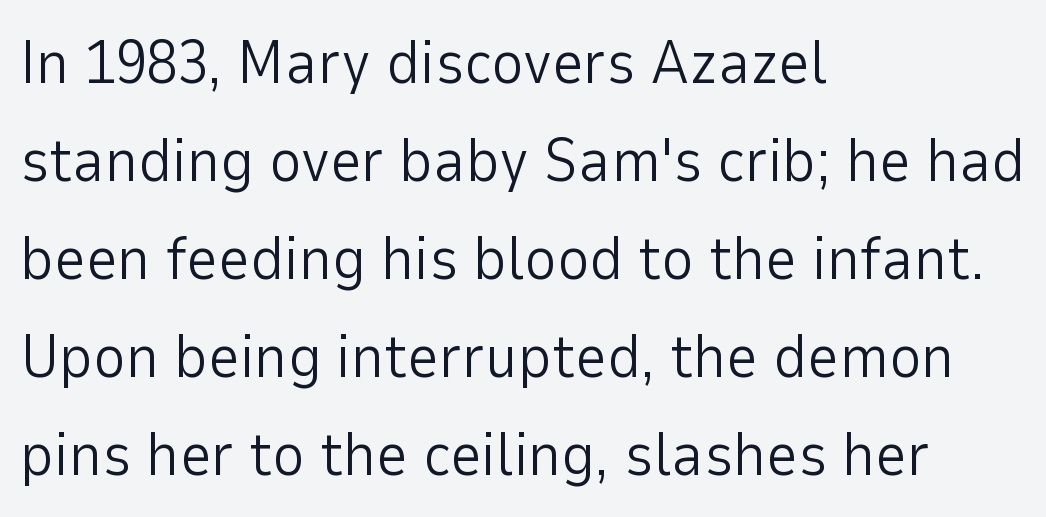
{"serif": "no", "italic": "no", "bold": "no", "weight": "light", "width": "normal", "stroke_contrast": "low", "x_height": "medium", "monospaced": "no", "underline": "no", "align": "left", "line_spacing": "normal", "line_spacing_ratio": 1.58, "letter_spacing": "normal", "letter_spacing_em": 0.0, "glyph_px": 62}
